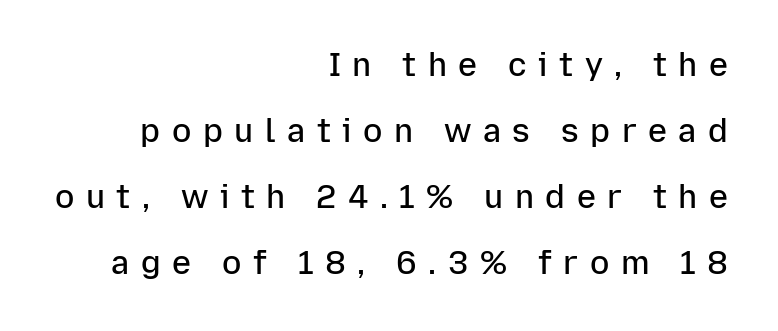
Substantial extra tracking has been applied to these lines. Just letters on the line, the space beneath them empty. Is this a fixed-width face? No — the glyphs have proportional, varying widths. These words are printed semibold, heavier than regular yet not bold. This sample uses a sans-serif face. The lettering stays uniformly vertical, giving the passage a roman look.
